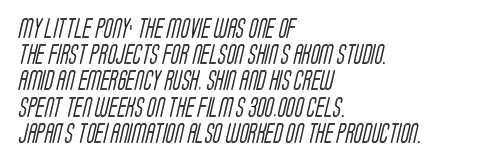
The image shows 20 px text type; set left-aligned, normal line spacing (1.31x), normal letter spacing, not underlined.
